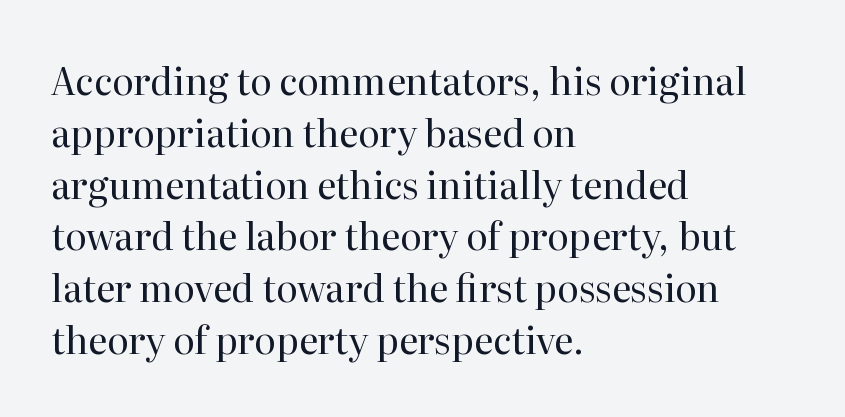
Q: Is the text bold? A: No.
Q: Is the text italic (slanted)? A: No, it is upright.
Q: Is the typeface a serif or a sans-serif typeface? A: Serif.
Q: Is the text underlined? A: No.
Q: How is the paragraph aligned? A: Left-aligned.
Q: Is the spacing between letters normal or unusually wide? A: Normal.
Q: Is the spacing between lines tight, normal or loose? A: Normal.
Q: Width (condensed, normal, or wide)? A: Normal.
Q: Stroke contrast? A: High.
Q: x-height? A: Medium.
Q: Monospaced? A: No.
